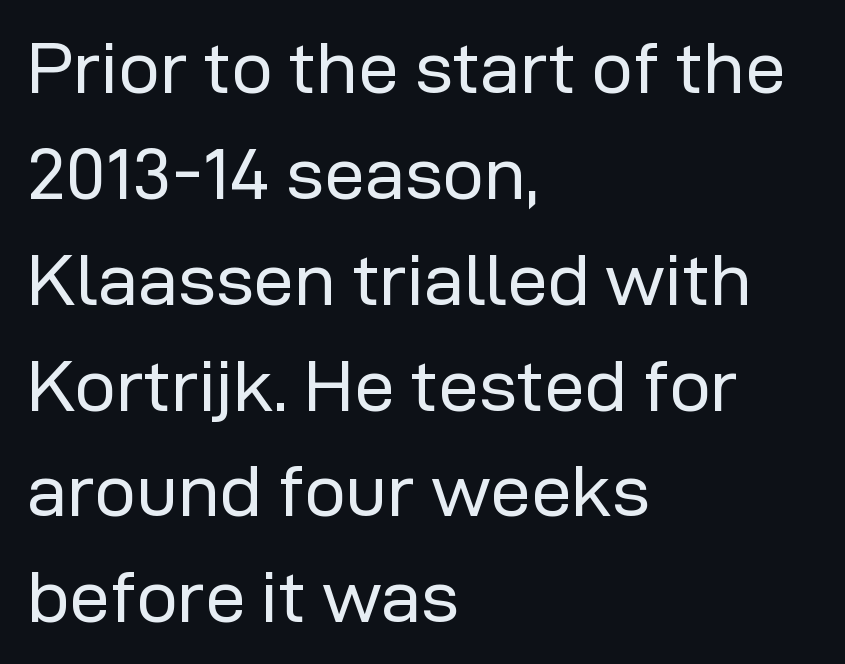
Descenders hang freely into open space. Think standard paragraph weight, or any step lighter than that. These lines stack with their left ends in a neat column. Unlike italic type, these characters show no tilt at all. Letter spacing: default.
